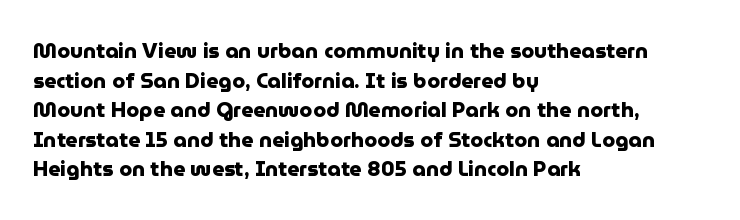
The vertical gap from one line to the next is medium. Beneath every word, the page is bare. Nothing unusual about the tracking: characters are spaced as the font intends. Its strokes are broad and dark, the hallmark of bold type. This sample uses an upright cut, with every glyph sitting square on the baseline. If you drew a ruler down the left edge, every line would touch it.
